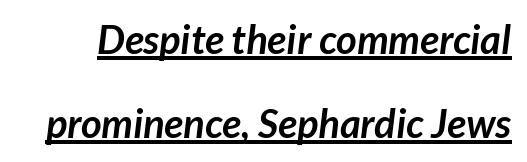
The image shows 40 px semibold sans-serif type; set loose line spacing (2.1x), normal letter spacing, underlined; low stroke contrast and a medium x-height.
